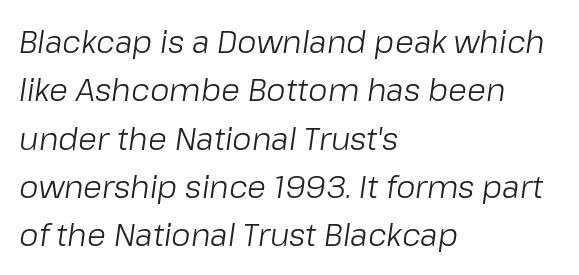
The image shows 31 px light type, italic (leaning right); set left-aligned, normal line spacing (1.56x), normal letter spacing, not underlined; low stroke contrast and a medium x-height.
